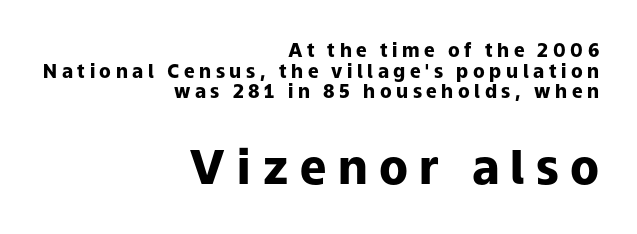
The image shows 47 px heavy sans-serif type, upright; set right-aligned, tight line spacing (1.09x), unusually wide letter spacing (+0.24 em), not underlined; the second (bottom) block is 2.47x larger; low stroke contrast and a medium x-height.
